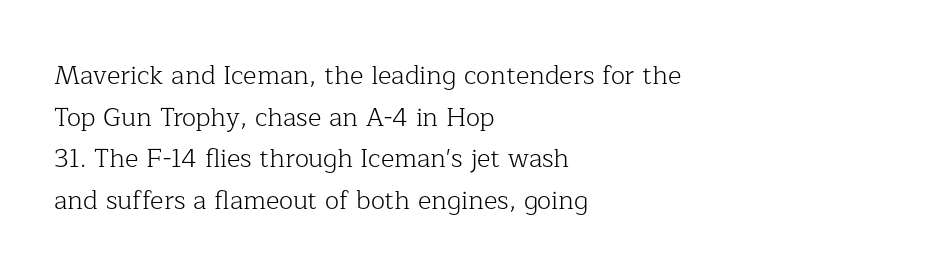
Rule under the text: the space is simply empty. One-word summary of the alignment: left. Stroke thickness stays within the range of a standard reading face or lighter. Rows of type keep a routine distance in the vertical direction. Ascenders rise straight up at ninety degrees. The tracking reads as untouched default to a designer's eye.
